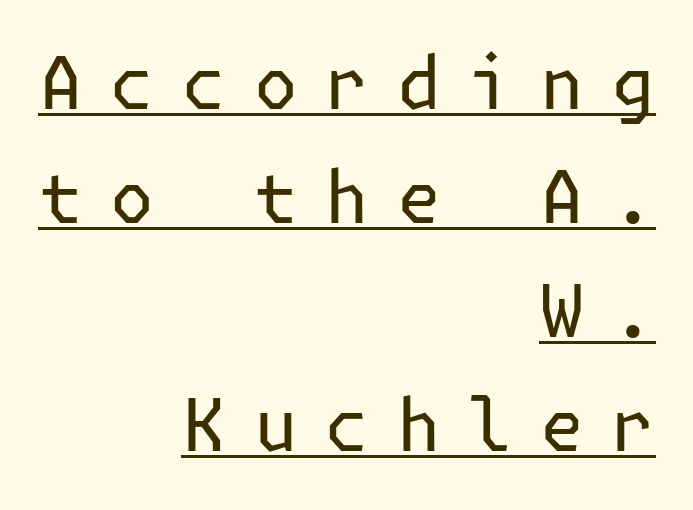
The image shows 73 px regular-weight sans-serif type, upright; set right-aligned, normal line spacing (1.56x), unusually wide letter spacing (+0.38 em), underlined; low stroke contrast and a medium x-height.
